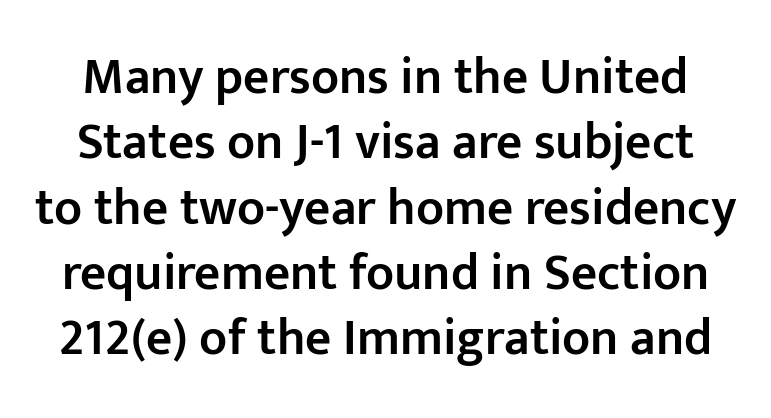
The image shows 51 px semibold sans-serif type, upright; set normal line spacing (1.28x), normal letter spacing, not underlined; low stroke contrast and a medium x-height.
